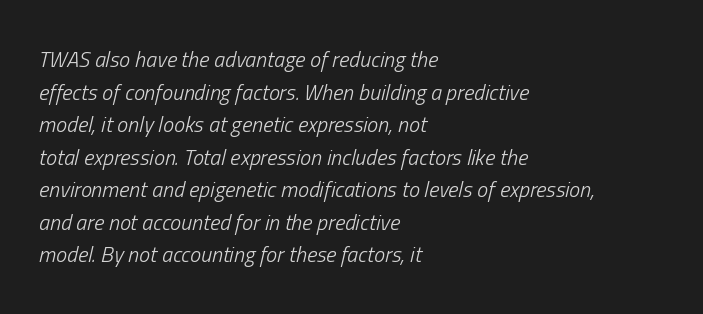
The image shows 22 px text type, italic (leaning right); set left-aligned, normal line spacing (1.48x), normal letter spacing, not underlined.
